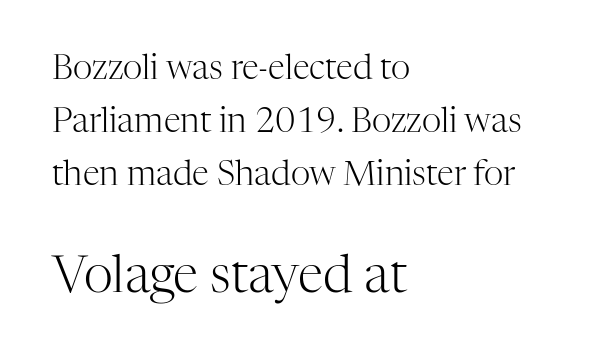
Each letter's strokes conclude with small projecting serifs. Glyph-to-glyph distance matches everyday printed text. Ascenders rise straight up at ninety degrees. This is not heavy type; no bold has been used. Here the designer chose a conventional face with non-uniform glyph widths. A classic flush-left, rag-right setting is used for this passage.
